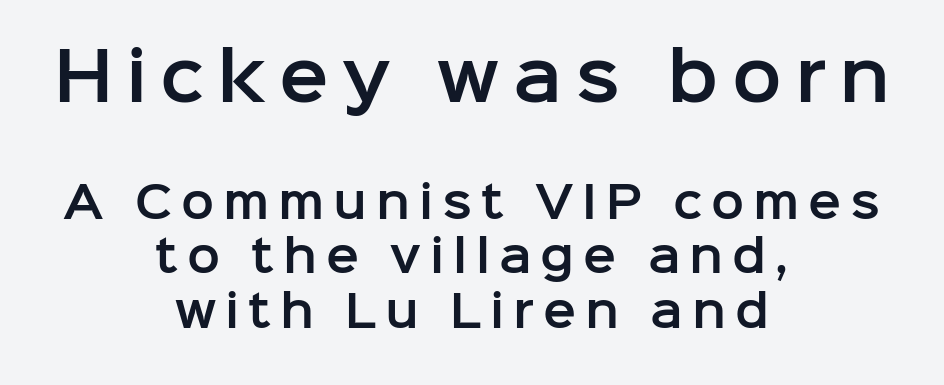
The image shows 66 px sans-serif type, upright; set centered, line spacing 1.24x, unusually wide letter spacing (+0.2 em), not underlined; the first (top) block is 1.5x larger; low stroke contrast and a medium x-height.
